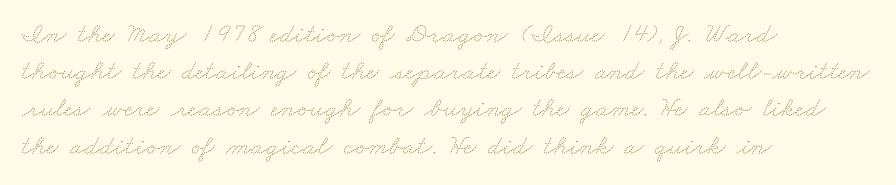
{"bold": "no", "weight": "thin", "width": "wide", "stroke_contrast": "low", "x_height": "small", "monospaced": "no", "underline": "no", "align": "left", "line_spacing": "normal", "line_spacing_ratio": 1.33, "letter_spacing": "normal", "letter_spacing_em": 0.0, "glyph_px": 28}
